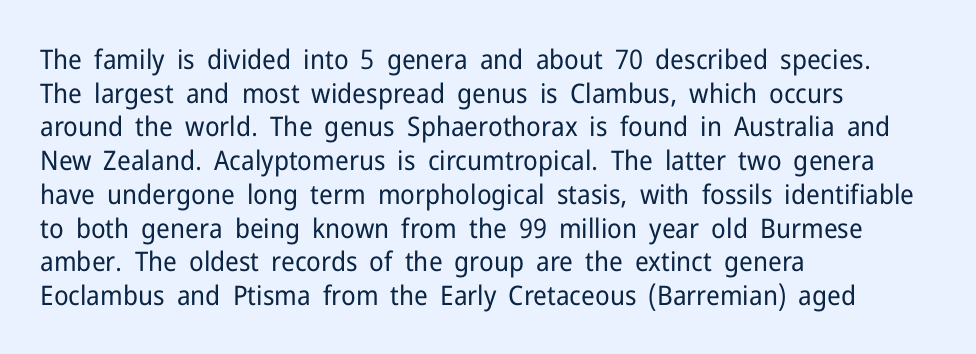
Whoever set this chose a conventional vertical rhythm. Each stroke keeps to a modest, everyday thickness or less. Is there any slant? The stems are plumb. Any mark beneath the type? The region is blank. Horizontal alignment here is leftward, the default for most running prose.
